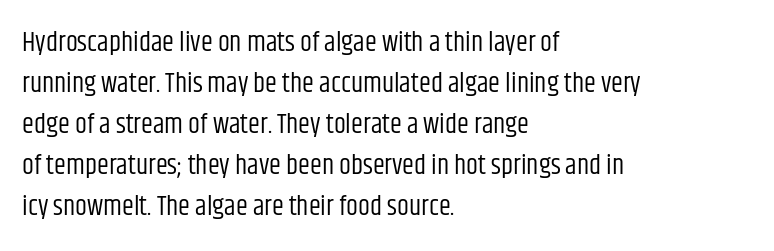
{"italic": "no", "bold": "no", "underline": "no", "align": "left", "line_spacing": "normal", "line_spacing_ratio": 1.52, "letter_spacing": "normal", "letter_spacing_em": 0.0, "glyph_px": 27}
